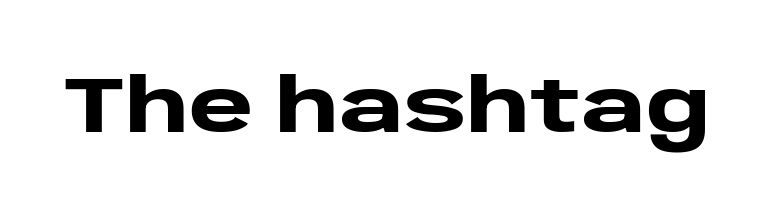
Q: Is the text bold? A: Yes.
Q: Is the text italic (slanted)? A: No, it is upright.
Q: Is the typeface a serif or a sans-serif typeface? A: Sans-serif.
Q: Is the text underlined? A: No.
Q: Is the spacing between letters normal or unusually wide? A: Normal.
Q: Width (condensed, normal, or wide)? A: Wide.
Q: Stroke contrast? A: Low.
Q: x-height? A: Large.
Q: Monospaced? A: No.
